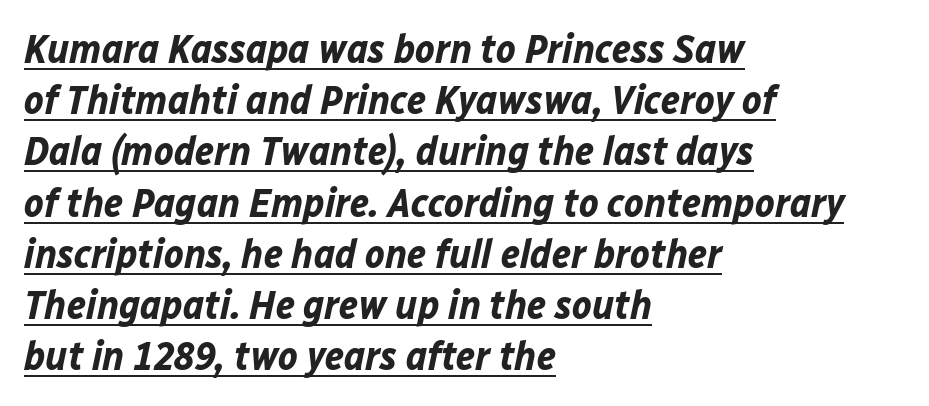
{"italic": "yes", "lean": "right", "slant_degrees": 12, "bold": "yes", "weight": "bold", "width": "normal", "stroke_contrast": "low", "x_height": "medium", "monospaced": "no", "underline": "yes", "align": "left", "line_spacing": "normal", "line_spacing_ratio": 1.25, "letter_spacing": "normal", "letter_spacing_em": 0.0, "glyph_px": 41}
